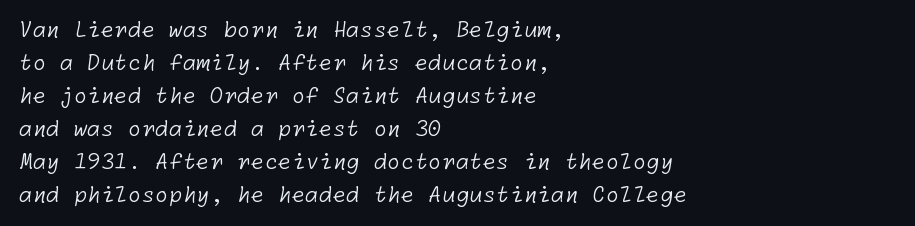
Students, note that the glyphs here touch the page at normal intervals. The lines are quadded left. Weight: not bold — regular or lighter. Vertically, the passage feels balanced, rows spaced as you'd expect. The baseline area is clear.
